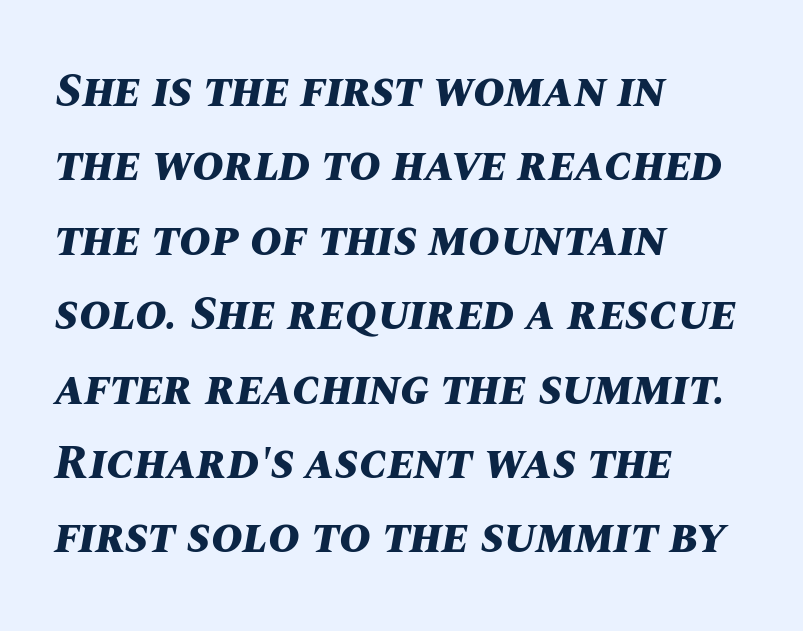
{"italic": "yes", "lean": "right", "slant_degrees": 10, "bold": "yes", "weight": "bold", "width": "normal", "stroke_contrast": "medium", "x_height": "large", "monospaced": "no", "underline": "no", "align": "left", "line_spacing": "normal", "line_spacing_ratio": 1.55, "letter_spacing": "normal", "letter_spacing_em": 0.0, "glyph_px": 48}
